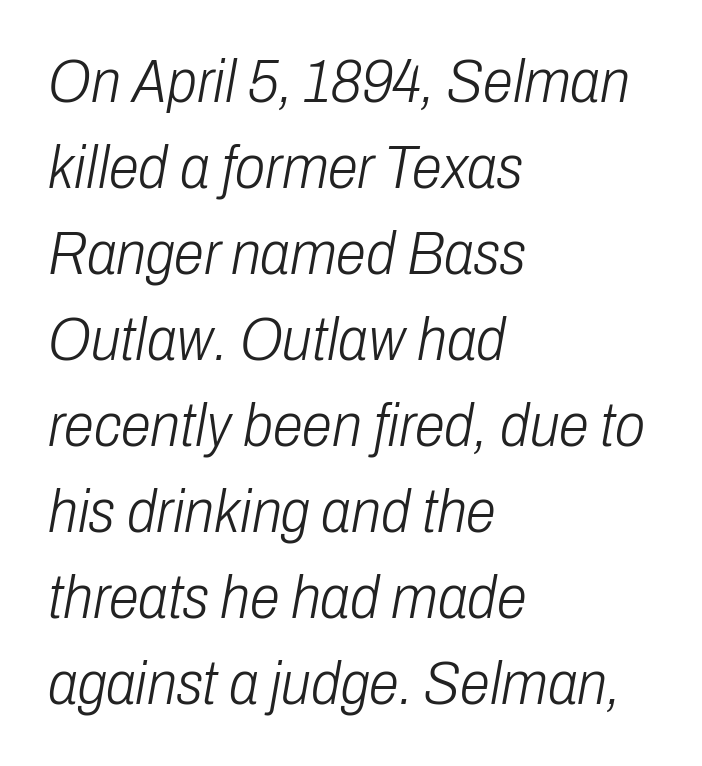
The image shows 61 px light, condensed type, italic (leaning right); set left-aligned, normal line spacing (1.41x), normal letter spacing, not underlined; low stroke contrast and a medium x-height.
